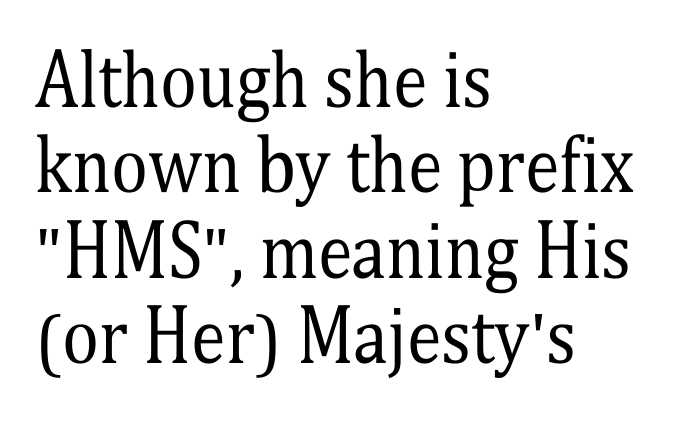
{"serif": "yes", "italic": "no", "bold": "no", "weight": "regular", "width": "condensed", "stroke_contrast": "medium", "x_height": "medium", "monospaced": "no", "underline": "no", "align": "left", "line_spacing_ratio": 1.22, "letter_spacing": "normal", "letter_spacing_em": 0.0, "glyph_px": 70}
